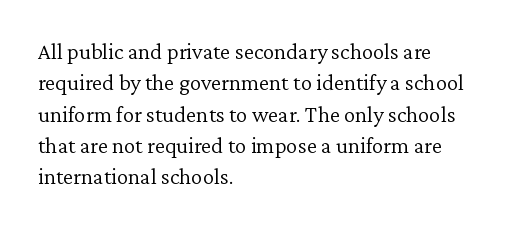
{"italic": "no", "bold": "no", "underline": "no", "align": "left", "line_spacing": "normal", "line_spacing_ratio": 1.36, "letter_spacing": "normal", "letter_spacing_em": 0.0, "glyph_px": 23}
